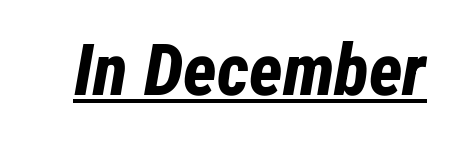
Q: Is the text bold? A: Yes.
Q: Is the text italic (slanted)? A: Yes, it leans right by about 12 degrees.
Q: Is the text underlined? A: Yes.
Q: Is the spacing between letters normal or unusually wide? A: Normal.
Q: Width (condensed, normal, or wide)? A: Condensed.
Q: Stroke contrast? A: Low.
Q: x-height? A: Medium.
Q: Monospaced? A: No.
